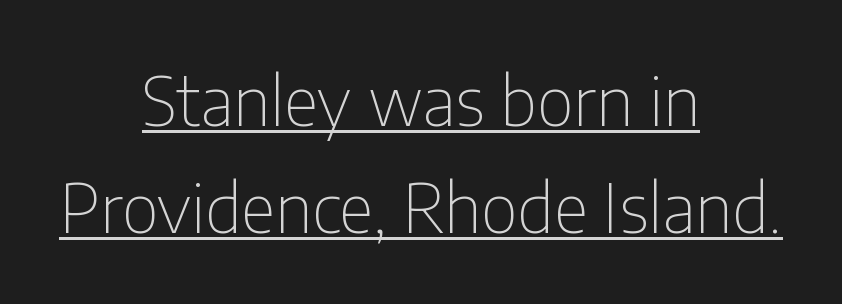
Notice how the stems are strictly vertical — no italics here. These glyphs show unthickened strokes, regular width or finer. The letters advance in unequal steps, a hallmark of proportional type. A rule runs beneath these lines of type. Short and long lines alike share a common midpoint. To sum up the face: it is a sans, with no serifs.
